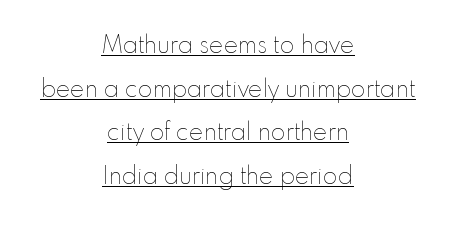
The weight tops out at a normal text grade. Designer's note — italics off, roman on. A typesetter would call this zero additional tracking. The rendering uses the underline text-decoration.
